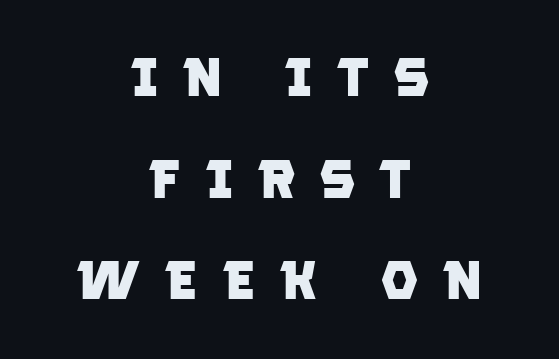
Bold? Absolutely — the strokes are thick and heavy. The letterforms stand isolated, each surrounded by extra space. Is this a sans? Yes — the strokes have no serifs. Rule under the text: the space is simply empty. Centered paragraph, ragged on both sides. The letters advance in unequal steps, a hallmark of proportional type.
